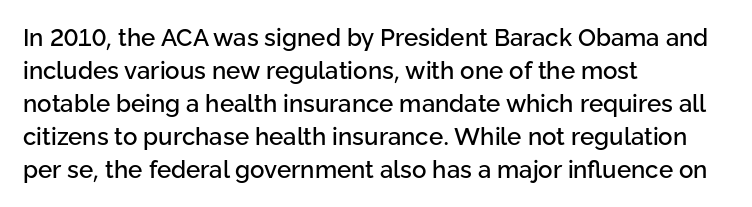
Q: Is the text italic (slanted)? A: No, it is upright.
Q: Is the text underlined? A: No.
Q: How is the paragraph aligned? A: Left-aligned.
Q: Is the spacing between letters normal or unusually wide? A: Normal.
Q: Is the spacing between lines tight, normal or loose? A: Normal.
